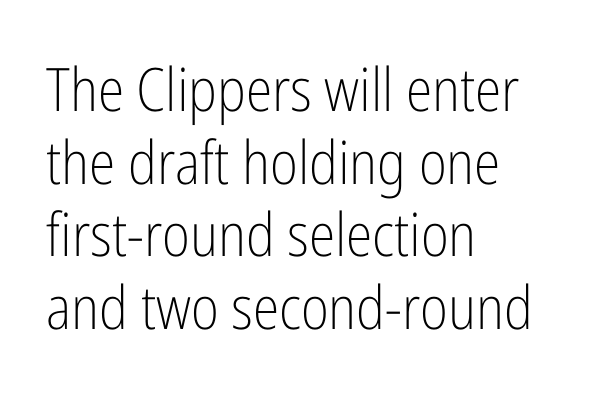
The type sits square on the baseline with zero lean. Think of a printed novel: that variable character pitch is what you see here. Left-aligned paragraph, ragged on the right. Letterform terminals end flat and unadorned throughout the passage. Is the stroke heavy? The answer is a plain regular-or-lighter.
